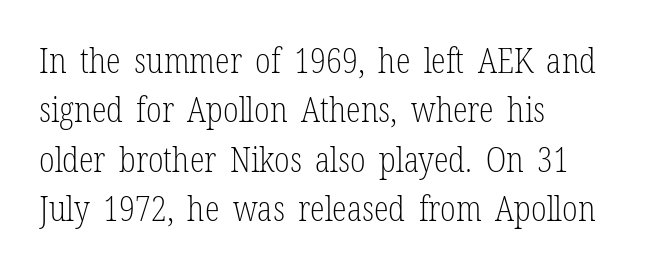
The image shows 34 px light, condensed serif type, upright; set left-aligned, normal line spacing (1.45x), normal letter spacing, not underlined; low stroke contrast and a medium x-height.
